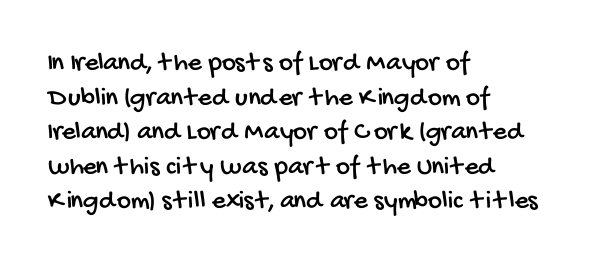
The image shows 27 px text type; set left-aligned, normal line spacing (1.28x), normal letter spacing, not underlined.
